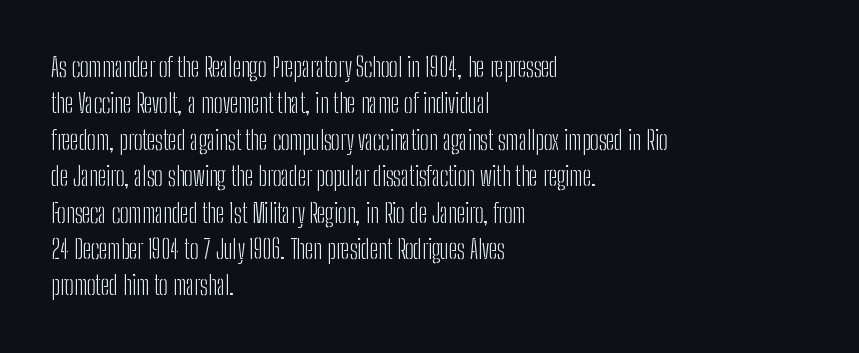
The image shows 26 px text type, upright; set left-aligned, normal line spacing (1.4x), normal letter spacing, not underlined.
